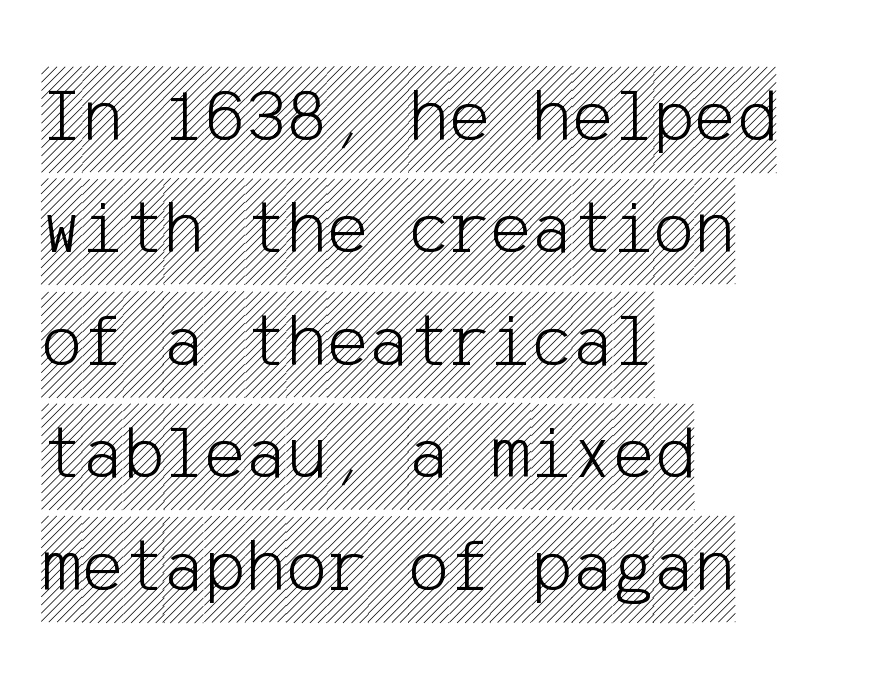
The image shows 77 px condensed type, upright; set left-aligned, normal line spacing (1.46x), normal letter spacing, not underlined; a large x-height.
